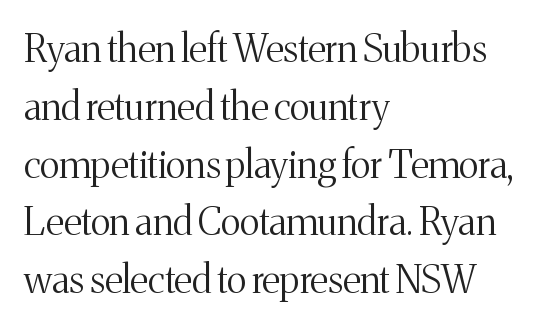
{"serif": "yes", "italic": "no", "bold": "no", "weight": "light", "width": "normal", "stroke_contrast": "medium", "x_height": "medium", "monospaced": "no", "underline": "no", "align": "left", "line_spacing": "normal", "line_spacing_ratio": 1.52, "letter_spacing": "normal", "letter_spacing_em": 0.0, "glyph_px": 38}
